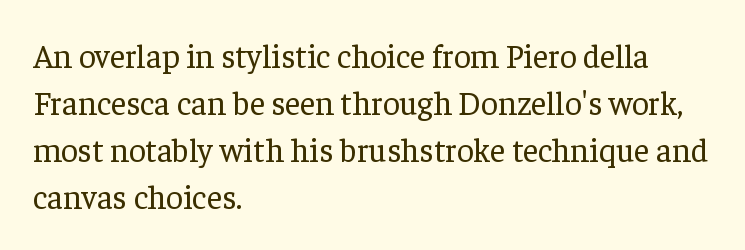
{"serif": "yes", "italic": "no", "bold": "no", "weight": "regular", "width": "normal", "stroke_contrast": "low", "x_height": "medium", "monospaced": "no", "underline": "no", "align": "left", "line_spacing": "normal", "line_spacing_ratio": 1.42, "letter_spacing": "normal", "letter_spacing_em": 0.0, "glyph_px": 33}
